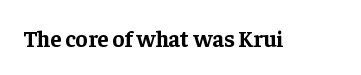
{"italic": "no", "bold": "yes", "underline": "no", "letter_spacing": "normal", "letter_spacing_em": 0.0, "glyph_px": 23}
